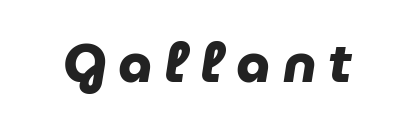
Q: Is the text bold? A: Yes.
Q: Is the typeface a serif or a sans-serif typeface? A: Sans-serif.
Q: Is the text underlined? A: No.
Q: Is the spacing between letters normal or unusually wide? A: Unusually wide.
Q: Width (condensed, normal, or wide)? A: Normal.
Q: Stroke contrast? A: Low.
Q: x-height? A: Medium.
Q: Monospaced? A: No.
